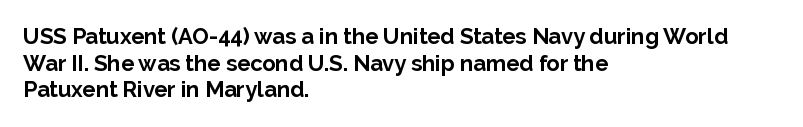
Q: Is the text bold? A: Yes.
Q: Is the text italic (slanted)? A: No, it is upright.
Q: Is the text underlined? A: No.
Q: How is the paragraph aligned? A: Left-aligned.
Q: Is the spacing between letters normal or unusually wide? A: Normal.
